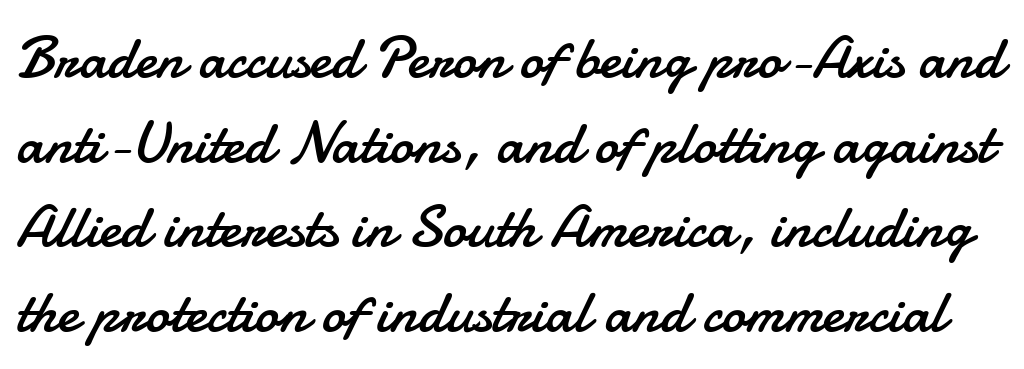
Q: Is the text bold? A: No.
Q: Is the text italic (slanted)? A: Yes.
Q: Is the typeface a serif or a sans-serif typeface? A: Sans-serif.
Q: Is the text underlined? A: No.
Q: Is the spacing between letters normal or unusually wide? A: Normal.
Q: Is the spacing between lines tight, normal or loose? A: Normal.
Q: Width (condensed, normal, or wide)? A: Normal.
Q: Stroke contrast? A: Low.
Q: x-height? A: Small.
Q: Monospaced? A: No.
